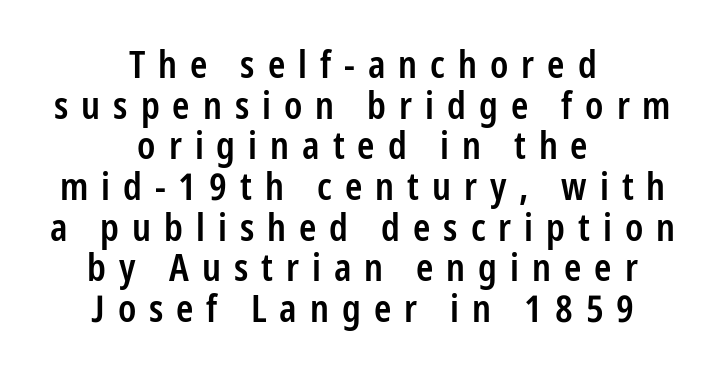
Honestly, the letter spacing is so wide it's the main thing you notice. Unlike italic type, these characters show no tilt at all. The lines are packed closely together with very little leading. Typesetter's note: demi weight, one step under bold. A typesetter would call this proportional, since set widths differ per character.
